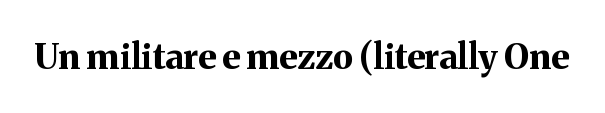
{"serif": "yes", "italic": "no", "bold": "yes", "weight": "bold", "width": "normal", "stroke_contrast": "medium", "x_height": "medium", "monospaced": "no", "underline": "no", "letter_spacing": "normal", "letter_spacing_em": 0.0, "glyph_px": 35}
